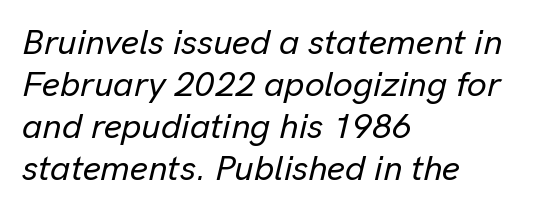
{"italic": "yes", "lean": "right", "slant_degrees": 13, "width": "normal", "stroke_contrast": "low", "x_height": "medium", "monospaced": "no", "underline": "no", "align": "left", "line_spacing_ratio": 1.2, "letter_spacing": "normal", "letter_spacing_em": 0.0, "glyph_px": 35}
